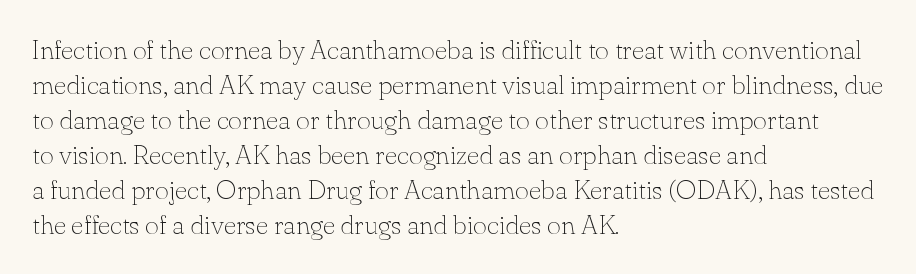
Style check: upright. Plain, unruled lines of type. The paragraph has a hard left edge and a soft right edge. This rendering leaves character spacing at its baseline value. A typesetter would call this leading conventional body-copy spacing. These glyphs show unthickened strokes, regular width or finer.
